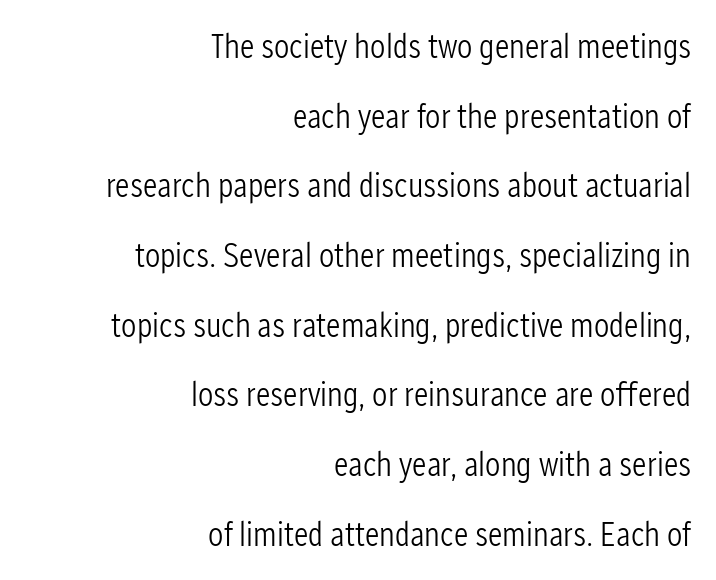
Q: Is the text bold? A: No.
Q: Is the text italic (slanted)? A: No, it is upright.
Q: Is the typeface a serif or a sans-serif typeface? A: Sans-serif.
Q: Is the text underlined? A: No.
Q: How is the paragraph aligned? A: Right-aligned.
Q: Is the spacing between letters normal or unusually wide? A: Normal.
Q: Is the spacing between lines tight, normal or loose? A: Loose.
Q: Width (condensed, normal, or wide)? A: Condensed.
Q: Stroke contrast? A: Low.
Q: x-height? A: Medium.
Q: Monospaced? A: No.
